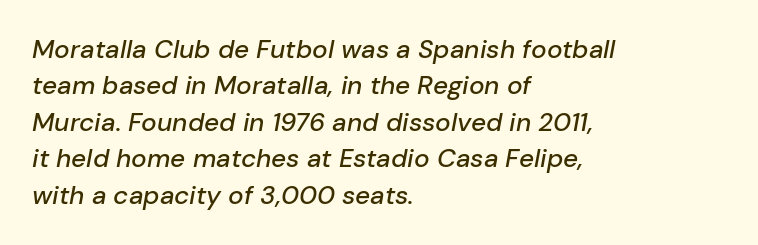
Q: Is the text italic (slanted)? A: Yes, it leans right by about 10 degrees.
Q: Is the text underlined? A: No.
Q: How is the paragraph aligned? A: Left-aligned.
Q: Is the spacing between letters normal or unusually wide? A: Normal.
Q: Is the spacing between lines tight, normal or loose? A: Normal.
